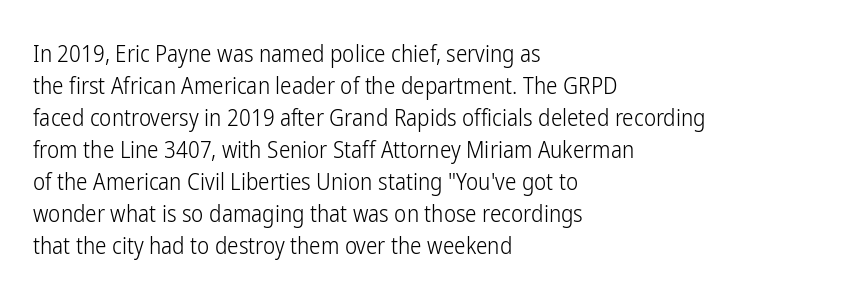
Caption: standard tracking, unaltered. Does the leading feel generous? No, just average. The lines are quadded left. Check the space under the baseline: it is left empty.
